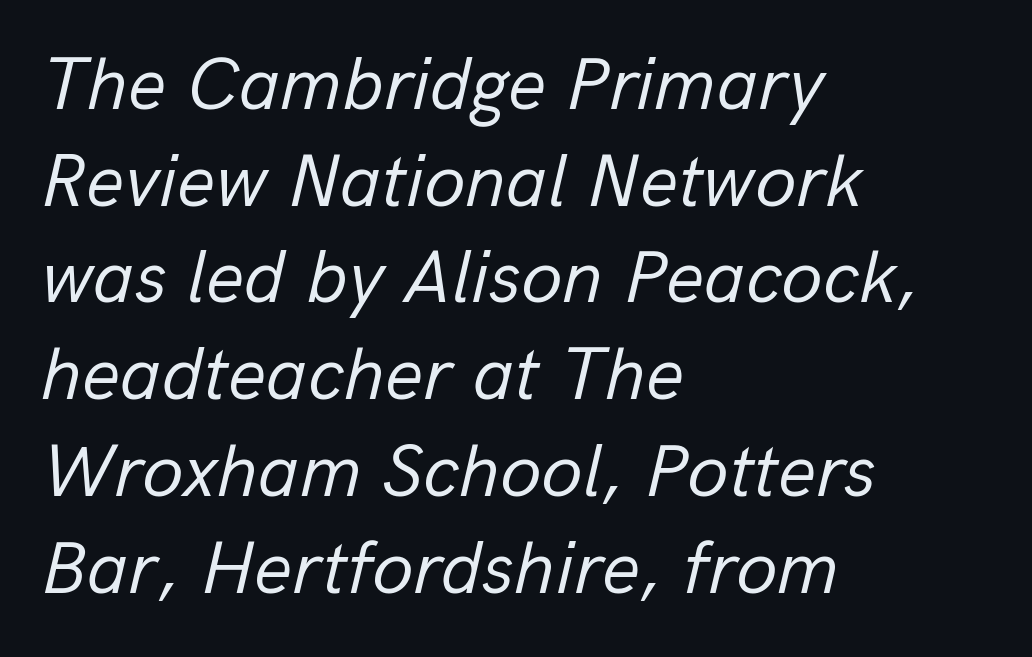
Line spacing here is normal. Looking at the ascenders, they clearly lean. Honestly, there is no underline to notice here at all. In CSS terms this would be text-align: left. The rendering uses natural spacing where letterforms have individual widths.
